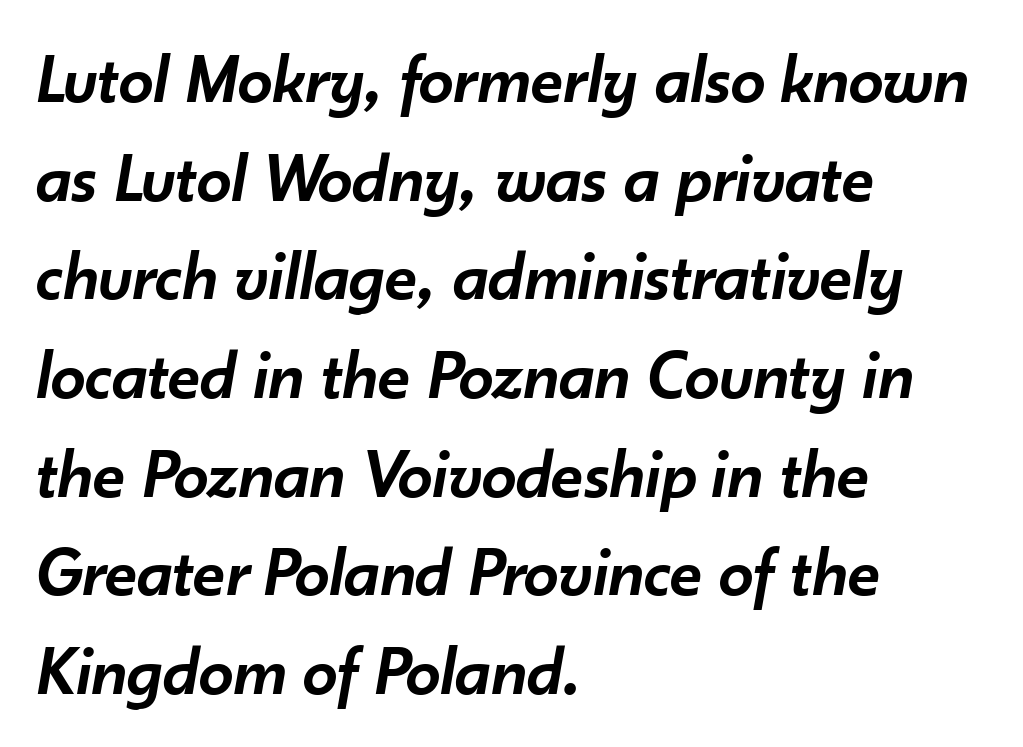
{"italic": "yes", "lean": "right", "slant_degrees": 10, "bold": "semi", "weight": "semibold", "width": "normal", "stroke_contrast": "low", "x_height": "small", "monospaced": "no", "underline": "no", "align": "left", "line_spacing": "normal", "line_spacing_ratio": 1.41, "letter_spacing": "normal", "letter_spacing_em": 0.0, "glyph_px": 70}
